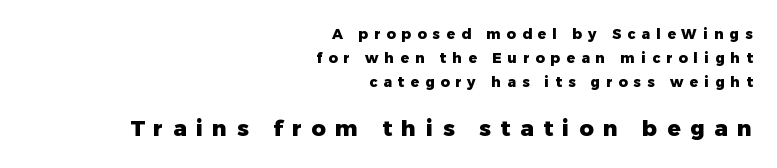
The image shows 22 px bold type, upright; set right-aligned, line spacing 1.71x, unusually wide letter spacing (+0.44 em), not underlined; the second (bottom) block is 1.57x larger.
